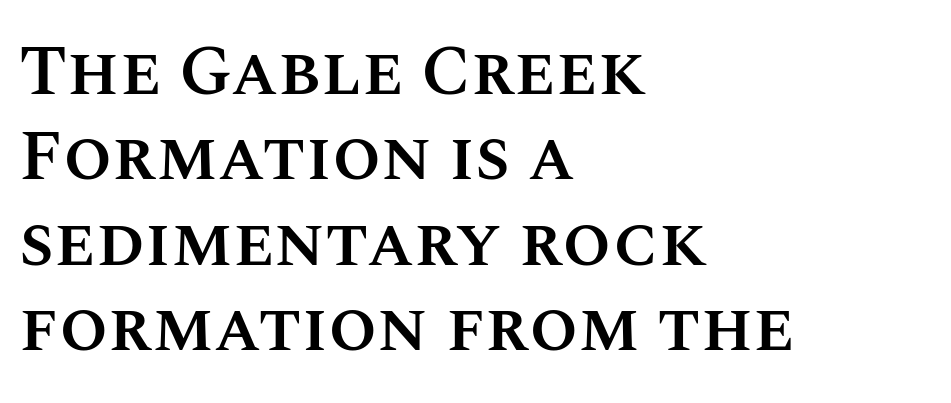
The image shows 70 px semibold type, upright; set left-aligned, line spacing 1.22x, normal letter spacing, not underlined; medium stroke contrast and a large x-height.
